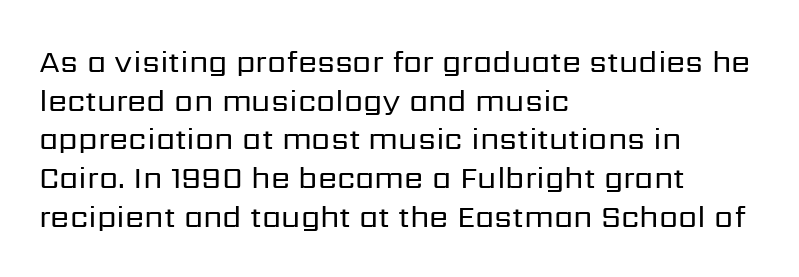
The image shows 31 px regular-weight sans-serif type, upright; set left-aligned, normal line spacing (1.25x), normal letter spacing, not underlined; low stroke contrast and a medium x-height.
